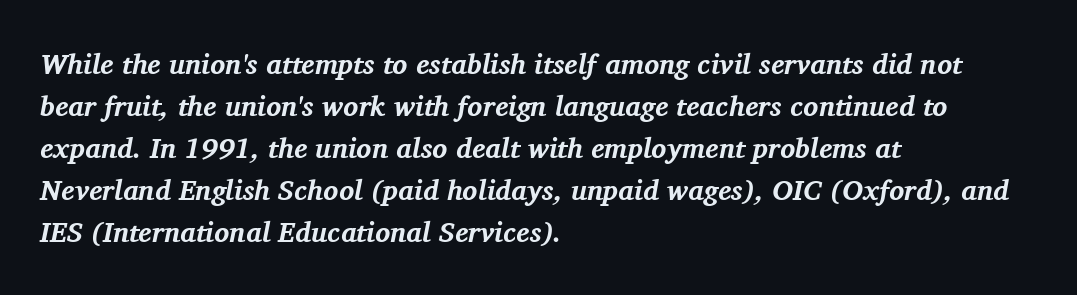
{"serif": "yes", "italic": "yes", "lean": "right", "slant_degrees": 11, "bold": "yes", "weight": "bold", "width": "normal", "stroke_contrast": "medium", "x_height": "medium", "monospaced": "no", "underline": "no", "align": "left", "line_spacing": "normal", "line_spacing_ratio": 1.5, "letter_spacing": "normal", "letter_spacing_em": 0.0, "glyph_px": 28}
